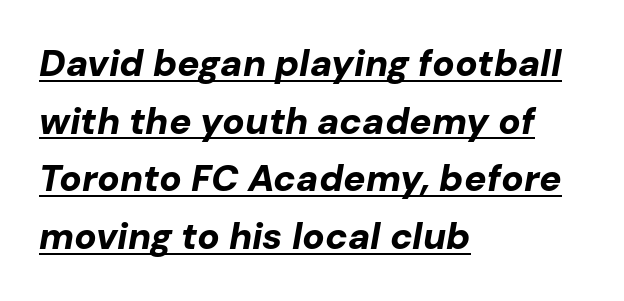
The image shows 37 px bold type, italic (leaning right); set left-aligned, normal line spacing (1.56x), normal letter spacing, underlined; low stroke contrast and a medium x-height.
